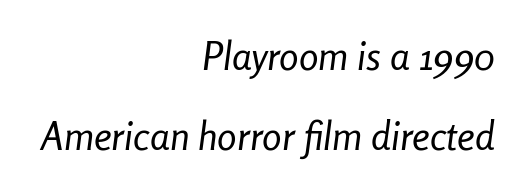
In terms of posture, this sample is oblique. The letterforms sit shoulder to shoulder at normal distance. Vertical spacing — loose. This sample is right-justified, so line beginnings fall wherever the words allow.
